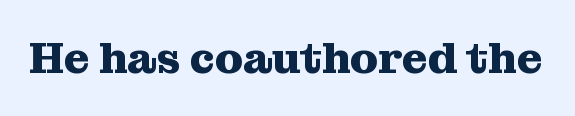
Letter spacing: default. A serif font was chosen for this passage. Set as a true bold cut, around the 700 mark. Posture: vertical. Just letters on the line, the space beneath them empty.
